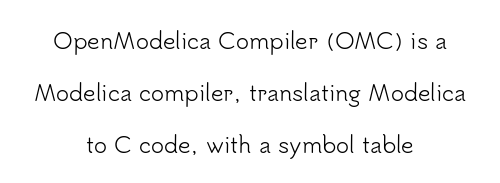
The image shows 22 px text type, upright; set centered, loose line spacing (2.36x), normal letter spacing, not underlined.
